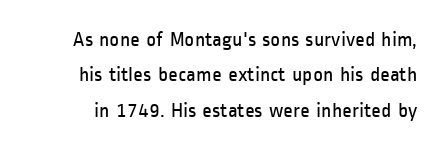
{"italic": "no", "bold": "no", "underline": "no", "line_spacing": "normal", "line_spacing_ratio": 1.68, "letter_spacing": "normal", "letter_spacing_em": 0.0, "glyph_px": 21}
